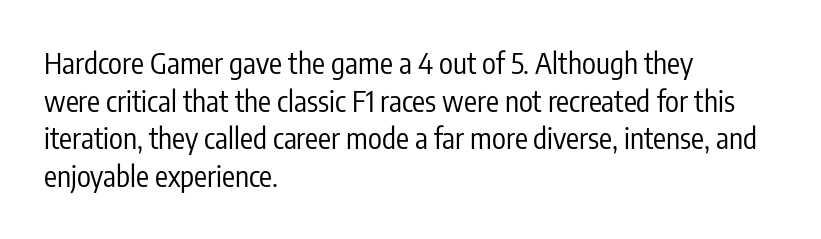
Q: Is the text bold? A: No.
Q: Is the text italic (slanted)? A: No, it is upright.
Q: Is the typeface a serif or a sans-serif typeface? A: Sans-serif.
Q: Is the text underlined? A: No.
Q: How is the paragraph aligned? A: Left-aligned.
Q: Is the spacing between letters normal or unusually wide? A: Normal.
Q: Is the spacing between lines tight, normal or loose? A: Normal.
Q: Width (condensed, normal, or wide)? A: Condensed.
Q: Stroke contrast? A: Low.
Q: x-height? A: Medium.
Q: Monospaced? A: No.
